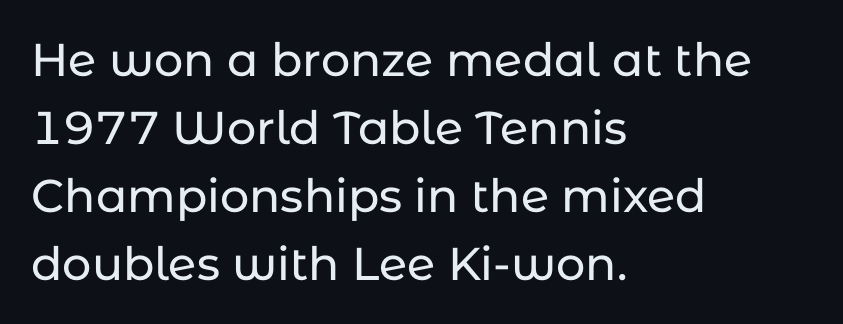
Q: Is the text italic (slanted)? A: No, it is upright.
Q: Is the typeface a serif or a sans-serif typeface? A: Sans-serif.
Q: Is the text underlined? A: No.
Q: How is the paragraph aligned? A: Left-aligned.
Q: Is the spacing between letters normal or unusually wide? A: Normal.
Q: Is the spacing between lines tight, normal or loose? A: Normal.
Q: Width (condensed, normal, or wide)? A: Normal.
Q: Stroke contrast? A: Low.
Q: x-height? A: Medium.
Q: Monospaced? A: No.
